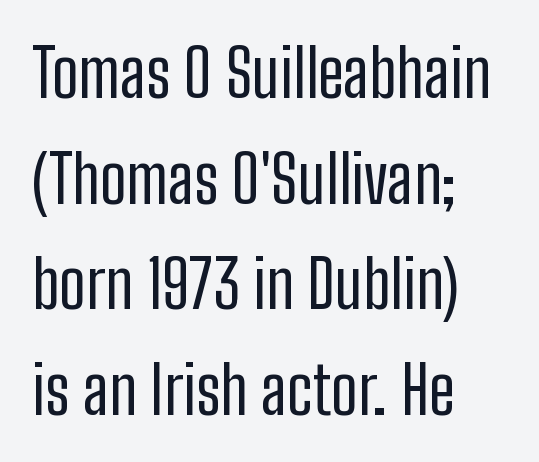
The lettering stays uniformly vertical, giving the passage a roman look. Line spacing here is normal. Standard letterfit; no display-style spreading of the glyphs. Just letters on the line, the space beneath them empty. The compositor pushed each line to the left boundary.
